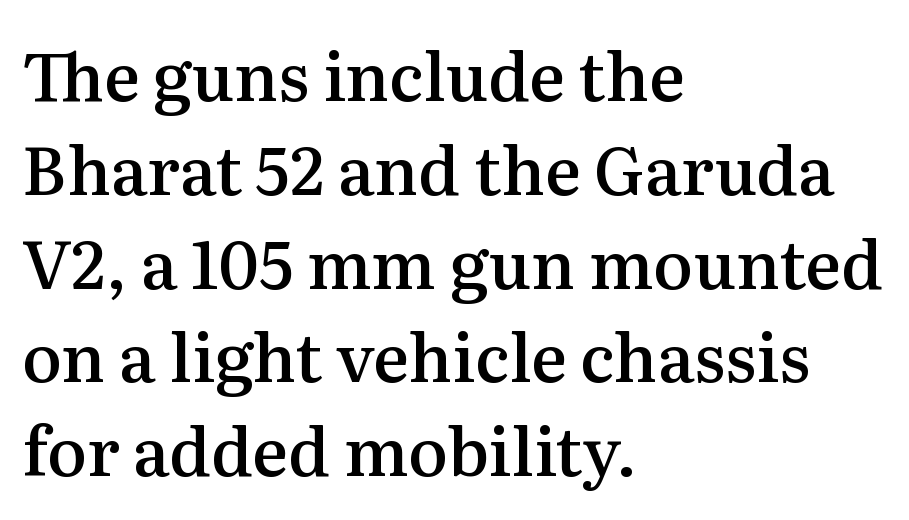
Short note: letters normally spaced. Do the characters align in a grid? No, the font is proportional. The lettering stays uniformly vertical, giving the passage a roman look. Stroke terminals: seriffed.
